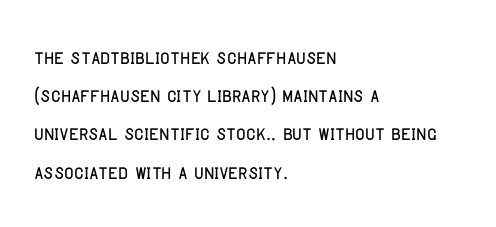
Q: Is the text italic (slanted)? A: No, it is upright.
Q: Is the text underlined? A: No.
Q: How is the paragraph aligned? A: Left-aligned.
Q: Is the spacing between letters normal or unusually wide? A: Normal.
Q: Is the spacing between lines tight, normal or loose? A: Normal.
